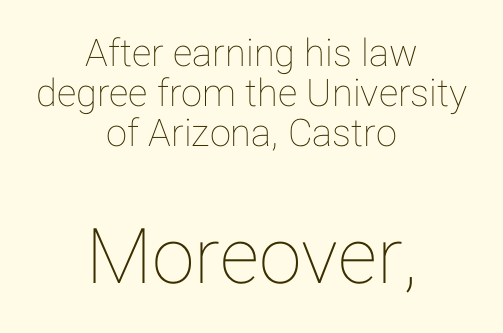
{"italic": "no", "width": "normal", "stroke_contrast": "low", "x_height": "medium", "monospaced": "no", "underline": "no", "align": "center", "line_spacing": "tight", "line_spacing_ratio": 1.05, "letter_spacing": "normal", "letter_spacing_em": 0.0, "larger_block": "second", "size_ratio": 2.03, "glyph_px": 77}
